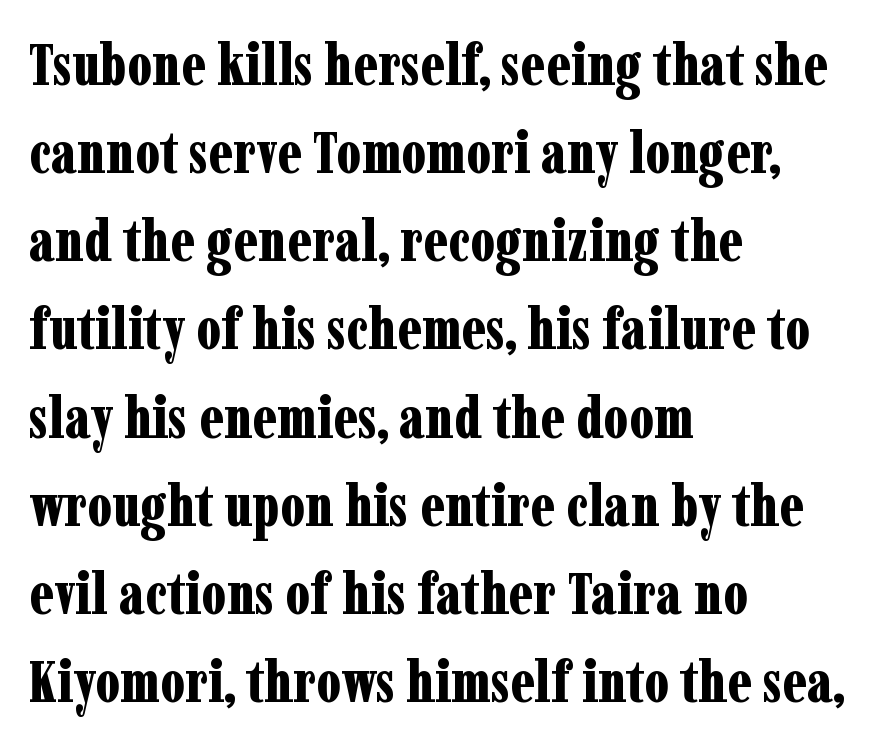
Q: Is the text bold? A: Yes.
Q: Is the text italic (slanted)? A: No, it is upright.
Q: Is the typeface a serif or a sans-serif typeface? A: Serif.
Q: Is the text underlined? A: No.
Q: How is the paragraph aligned? A: Left-aligned.
Q: Is the spacing between letters normal or unusually wide? A: Normal.
Q: Is the spacing between lines tight, normal or loose? A: Normal.
Q: Width (condensed, normal, or wide)? A: Condensed.
Q: Stroke contrast? A: Low.
Q: x-height? A: Medium.
Q: Monospaced? A: No.
